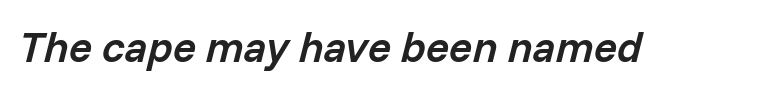
Default kerning and tracking; the words read as compact shapes. A bare baseline throughout the passage. Rendered with sloped, italic letterforms. Here the designer chose a conventional face with non-uniform glyph widths. This is moderately heavy type, rendered in semibold.
